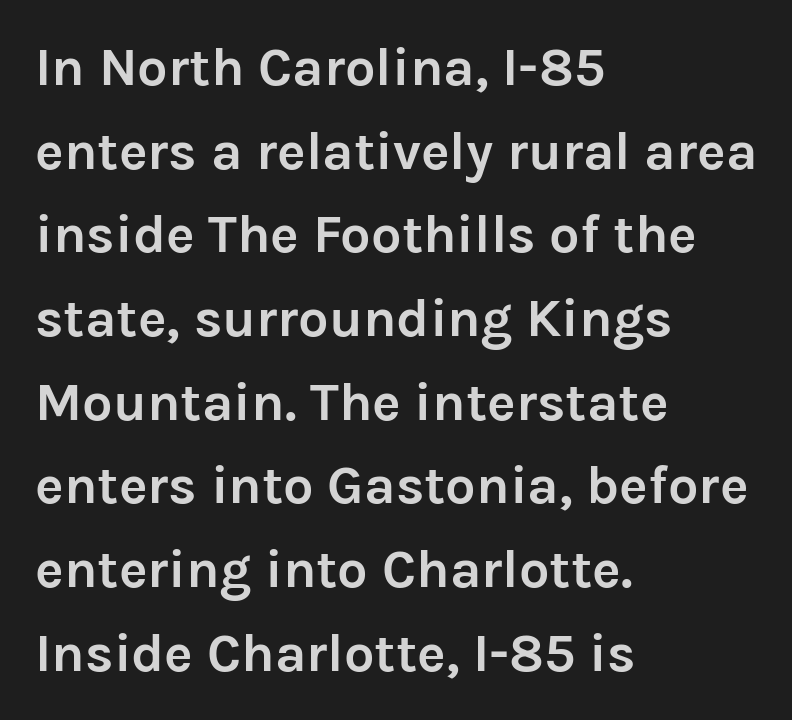
Q: Is the text bold? A: Yes.
Q: Is the text italic (slanted)? A: No, it is upright.
Q: Is the typeface a serif or a sans-serif typeface? A: Sans-serif.
Q: Is the text underlined? A: No.
Q: How is the paragraph aligned? A: Left-aligned.
Q: Is the spacing between letters normal or unusually wide? A: Normal.
Q: Is the spacing between lines tight, normal or loose? A: Normal.
Q: Width (condensed, normal, or wide)? A: Normal.
Q: Stroke contrast? A: Low.
Q: x-height? A: Medium.
Q: Monospaced? A: No.
